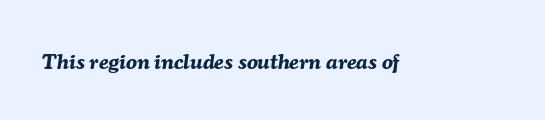
{"italic": "yes", "lean": "right", "slant_degrees": 7, "bold": "yes", "underline": "no", "letter_spacing": "normal", "letter_spacing_em": 0.0, "glyph_px": 22}
